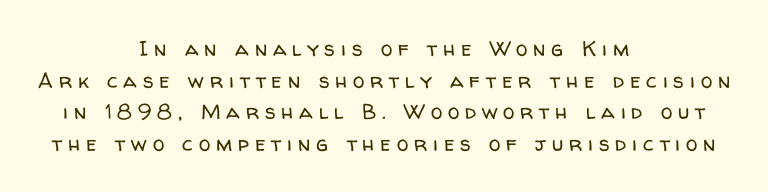
{"italic": "no", "bold": "no", "underline": "no", "align": "center", "line_spacing": "normal", "line_spacing_ratio": 1.51, "letter_spacing": "wide", "letter_spacing_em": 0.28, "glyph_px": 21}
